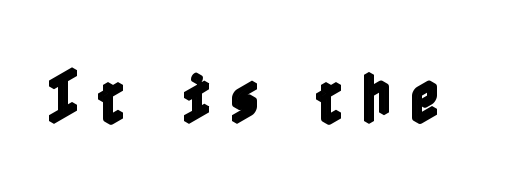
The image shows 58 px condensed type, upright; set unusually wide letter spacing (+0.31 em), not underlined; a medium x-height.
